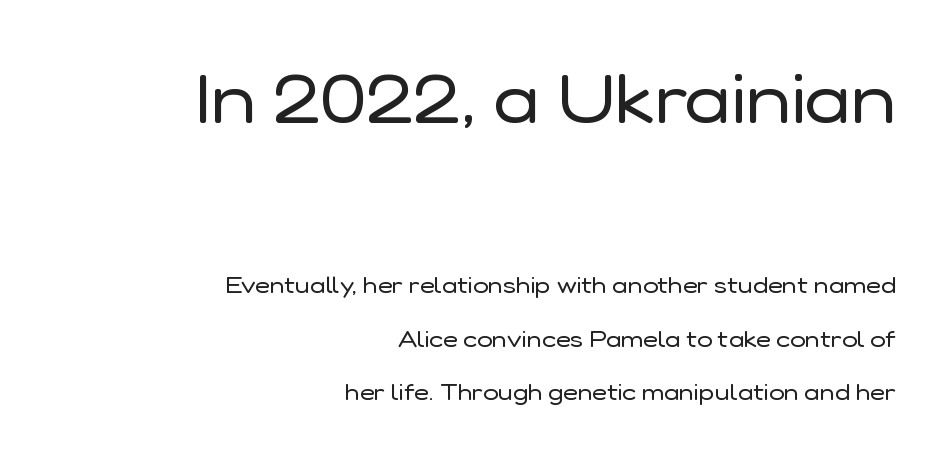
Quick note: interline space is abundant. Descender tails drop into unmarked territory. The face used here is proportionally spaced, like ordinary book or web type. Heft: none added — not bold.
